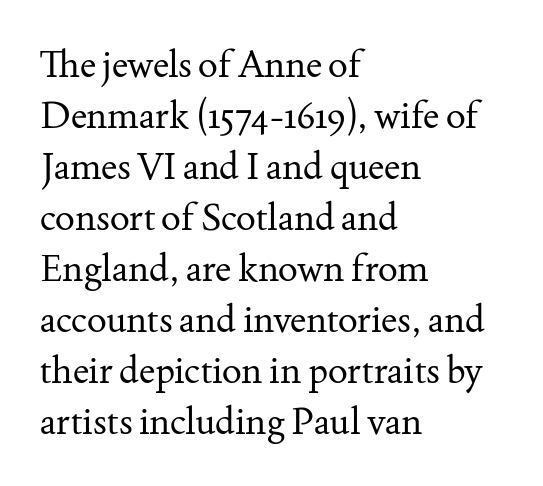
Q: Is the text bold? A: No.
Q: Is the text italic (slanted)? A: No, it is upright.
Q: Is the typeface a serif or a sans-serif typeface? A: Serif.
Q: Is the text underlined? A: No.
Q: How is the paragraph aligned? A: Left-aligned.
Q: Is the spacing between letters normal or unusually wide? A: Normal.
Q: Is the spacing between lines tight, normal or loose? A: Normal.
Q: Width (condensed, normal, or wide)? A: Normal.
Q: Stroke contrast? A: Medium.
Q: x-height? A: Small.
Q: Monospaced? A: No.
